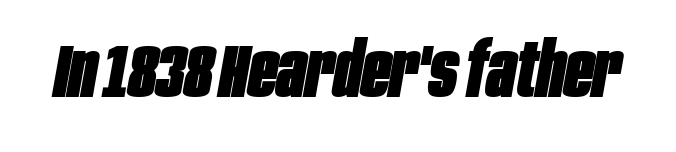
{"italic": "yes", "lean": "right", "slant_degrees": 10, "bold": "yes", "weight": "heavy", "width": "condensed", "stroke_contrast": "low", "x_height": "large", "monospaced": "no", "underline": "no", "letter_spacing": "normal", "letter_spacing_em": 0.0, "glyph_px": 76}
